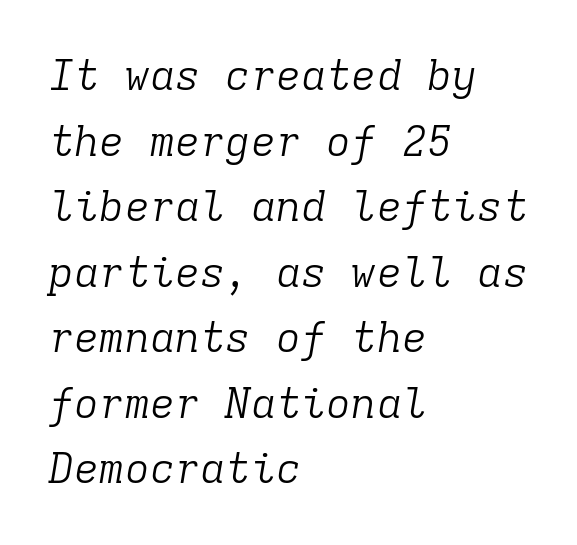
{"serif": "yes", "italic": "yes", "lean": "right", "slant_degrees": 9, "bold": "no", "weight": "light", "width": "normal", "stroke_contrast": "low", "x_height": "medium", "monospaced": "yes", "underline": "no", "align": "left", "line_spacing": "normal", "line_spacing_ratio": 1.56, "letter_spacing": "normal", "letter_spacing_em": 0.0, "glyph_px": 42}
